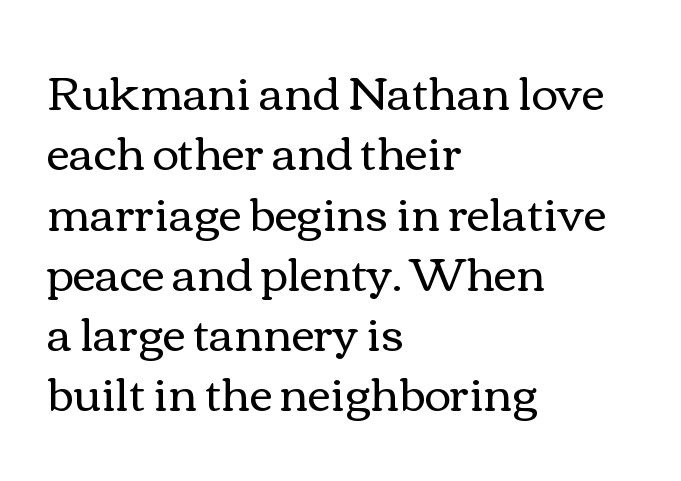
The image shows 45 px regular-weight, wide type, upright; set left-aligned, normal line spacing (1.34x), normal letter spacing, not underlined; medium stroke contrast and a medium x-height.
